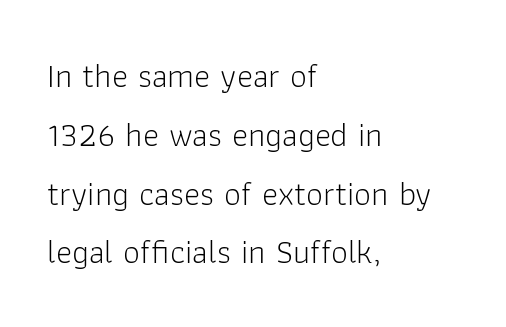
A roman cut, with each character standing at attention. Quick note: underline off. Does extra space separate the letters? No, they use regular spacing. What kind of face is this? One without serifs — a sans. Stems and bowls with no extra thickness — not bold.
